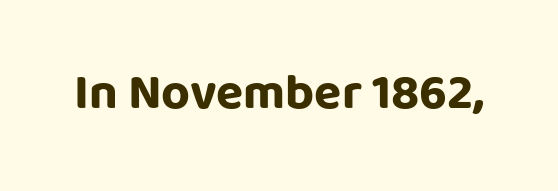
The image shows 50 px bold sans-serif type, upright; set normal letter spacing, not underlined; low stroke contrast and a large x-height.
